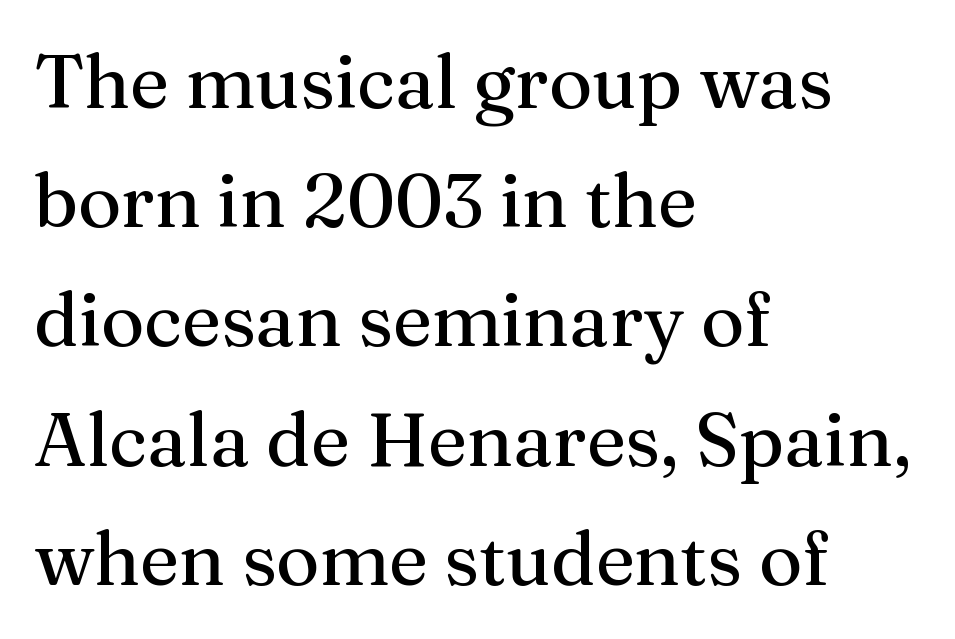
{"serif": "yes", "italic": "no", "bold": "no", "weight": "regular", "width": "normal", "stroke_contrast": "medium", "x_height": "medium", "monospaced": "no", "underline": "no", "align": "left", "line_spacing": "normal", "line_spacing_ratio": 1.59, "letter_spacing": "normal", "letter_spacing_em": 0.0, "glyph_px": 75}
